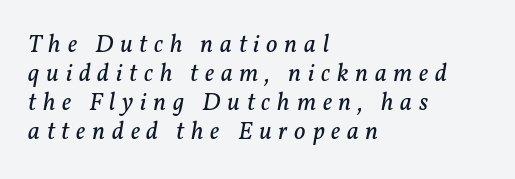
Letters have the restrained weight of plain body copy at most. The letters are spread apart with noticeably loose tracking. Is the block centered? No — it sits flush against the left margin. An italicized treatment has been applied to the whole sample. Beneath every word, the page is bare.
